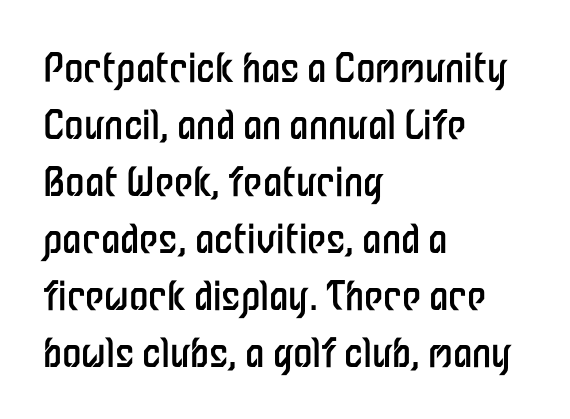
The line-height multiplier appears to be the usual default. Tracking value appears to be zero — textbook default spacing. Descenders hang freely into open space. Varying glyph widths throughout — classic text-font behaviour.
